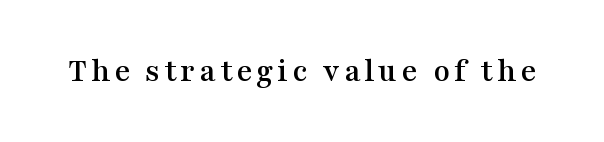
The words here are not underlined. Varying glyph widths throughout — classic text-font behaviour. Classification — serif. Nope, not italic — everything's standing straight.
